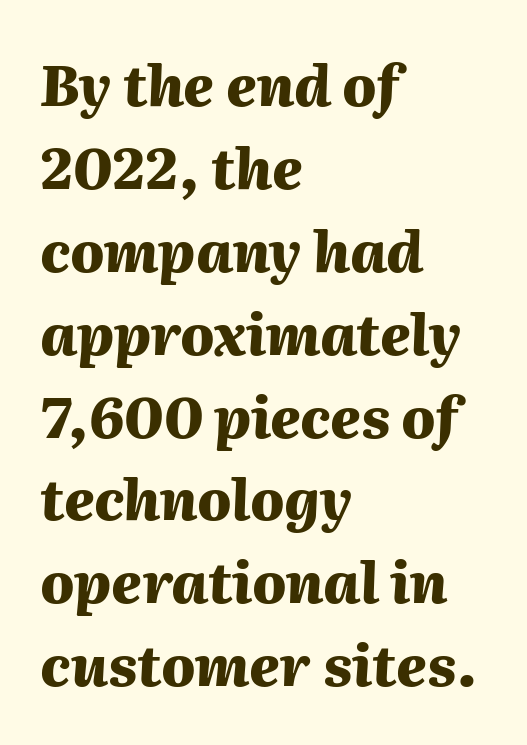
Q: Is the text bold? A: Yes.
Q: Is the text italic (slanted)? A: Yes, it leans right by about 2 degrees.
Q: Is the text underlined? A: No.
Q: How is the paragraph aligned? A: Left-aligned.
Q: Is the spacing between letters normal or unusually wide? A: Normal.
Q: Is the spacing between lines tight, normal or loose? A: Normal.
Q: Width (condensed, normal, or wide)? A: Normal.
Q: Stroke contrast? A: Medium.
Q: x-height? A: Medium.
Q: Monospaced? A: No.
